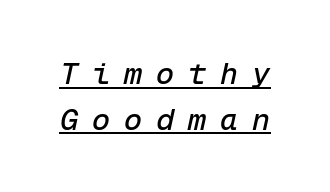
The typesetter has applied underlining to the passage shown. Observe the wide spacing: letters keep a clear distance from each other. The font's italic variant was chosen for this text. Note the uniform advance width — an 'i' takes as much space as an 'm'. Whoever set this chose a conventional vertical rhythm.
